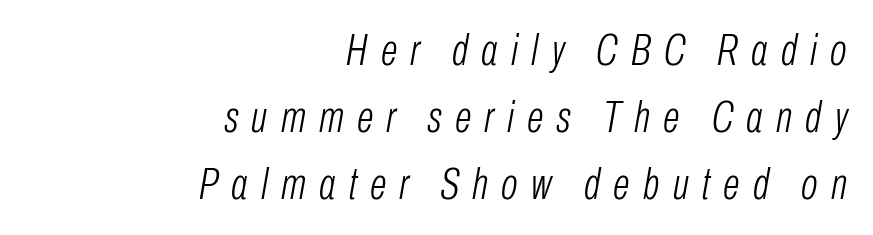
Q: Is the text bold? A: No.
Q: Is the text italic (slanted)? A: Yes, it leans right by about 10 degrees.
Q: Is the text underlined? A: No.
Q: How is the paragraph aligned? A: Right-aligned.
Q: Is the spacing between letters normal or unusually wide? A: Unusually wide.
Q: Is the spacing between lines tight, normal or loose? A: Normal.
Q: Width (condensed, normal, or wide)? A: Condensed.
Q: Stroke contrast? A: Low.
Q: x-height? A: Medium.
Q: Monospaced? A: No.
